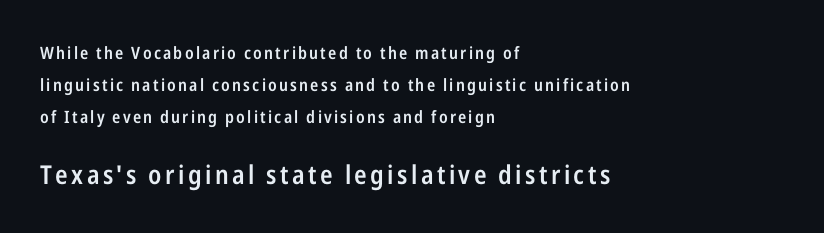
Compare the two chunks: the lower has the greater cap height. One-word summary of the alignment: left. Does the lettering tilt? It doesn't — this is upright. The gap between lines stays unmarked. Slightly chunky letters — semibold, I'd say, not full bold.
